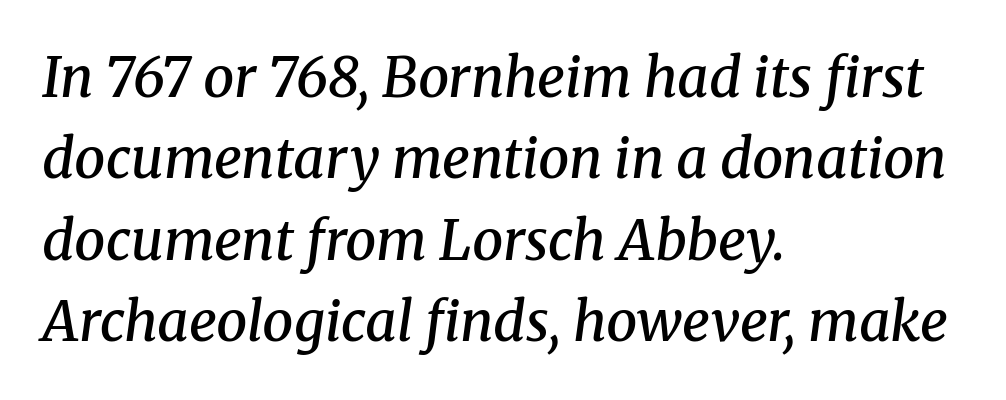
Q: Is the text bold? A: Semi-bold.
Q: Is the text italic (slanted)? A: Yes, it leans right by about 8 degrees.
Q: Is the typeface a serif or a sans-serif typeface? A: Serif.
Q: Is the text underlined? A: No.
Q: How is the paragraph aligned? A: Left-aligned.
Q: Is the spacing between letters normal or unusually wide? A: Normal.
Q: Is the spacing between lines tight, normal or loose? A: Normal.
Q: Width (condensed, normal, or wide)? A: Normal.
Q: Stroke contrast? A: Medium.
Q: x-height? A: Medium.
Q: Monospaced? A: No.
